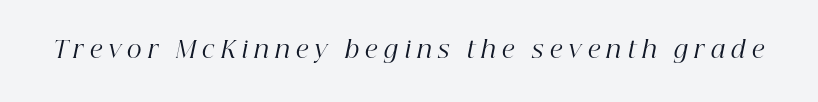
{"italic": "yes", "lean": "right", "slant_degrees": 12, "bold": "no", "underline": "no", "letter_spacing": "wide", "letter_spacing_em": 0.28, "glyph_px": 23}
